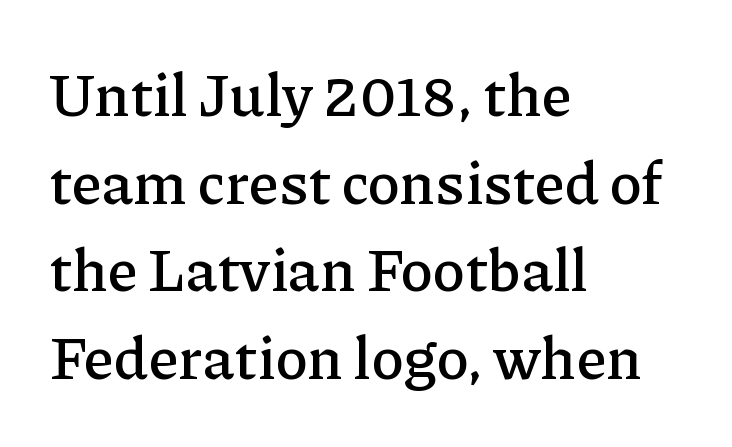
{"serif": "yes", "italic": "no", "width": "normal", "stroke_contrast": "low", "x_height": "medium", "monospaced": "no", "underline": "no", "align": "left", "line_spacing": "normal", "line_spacing_ratio": 1.46, "letter_spacing": "normal", "letter_spacing_em": 0.0, "glyph_px": 60}
